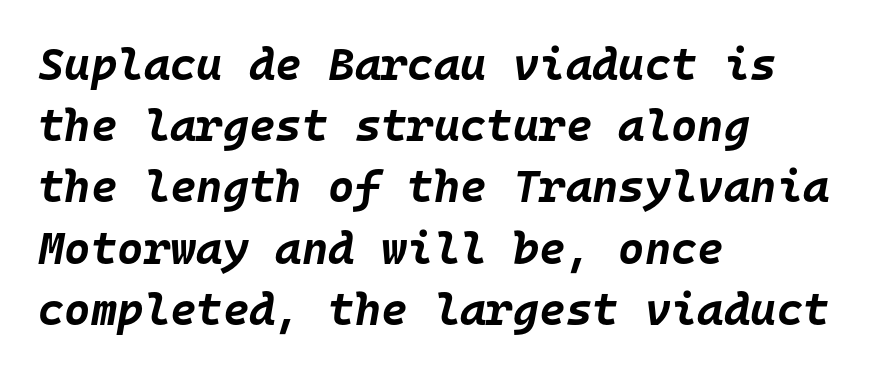
Q: Is the text bold? A: Yes.
Q: Is the text italic (slanted)? A: Yes, it leans right by about 10 degrees.
Q: Is the text underlined? A: No.
Q: How is the paragraph aligned? A: Left-aligned.
Q: Is the spacing between letters normal or unusually wide? A: Normal.
Q: Is the spacing between lines tight, normal or loose? A: Normal.
Q: Width (condensed, normal, or wide)? A: Normal.
Q: Stroke contrast? A: Low.
Q: x-height? A: Large.
Q: Monospaced? A: Yes.
